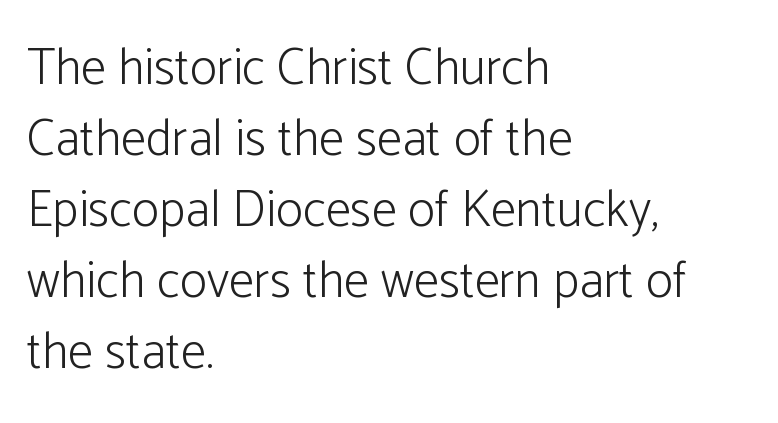
Q: Is the text bold? A: No.
Q: Is the text italic (slanted)? A: No, it is upright.
Q: Is the typeface a serif or a sans-serif typeface? A: Sans-serif.
Q: Is the text underlined? A: No.
Q: How is the paragraph aligned? A: Left-aligned.
Q: Is the spacing between letters normal or unusually wide? A: Normal.
Q: Is the spacing between lines tight, normal or loose? A: Normal.
Q: Width (condensed, normal, or wide)? A: Normal.
Q: Stroke contrast? A: Low.
Q: x-height? A: Medium.
Q: Monospaced? A: No.
